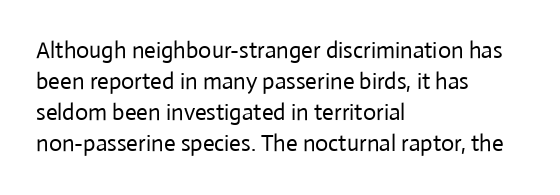
The image shows 23 px text type, upright; set left-aligned, normal line spacing (1.35x), normal letter spacing, not underlined.
